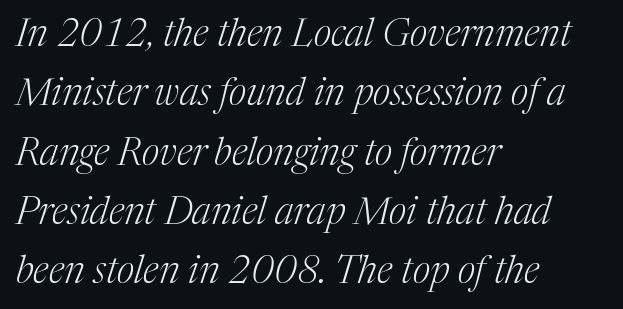
{"serif": "yes", "italic": "yes", "lean": "right", "slant_degrees": 17, "bold": "no", "weight": "light", "width": "normal", "stroke_contrast": "medium", "x_height": "medium", "monospaced": "no", "underline": "no", "align": "left", "line_spacing": "normal", "line_spacing_ratio": 1.56, "letter_spacing": "normal", "letter_spacing_em": 0.0, "glyph_px": 38}
